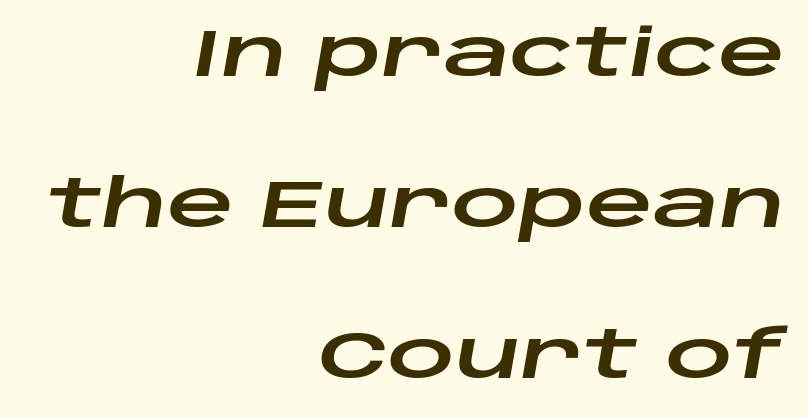
Q: Is the text italic (slanted)? A: Yes, it leans right by about 10 degrees.
Q: Is the text underlined? A: No.
Q: How is the paragraph aligned? A: Right-aligned.
Q: Is the spacing between letters normal or unusually wide? A: Normal.
Q: Is the spacing between lines tight, normal or loose? A: Loose.
Q: Width (condensed, normal, or wide)? A: Wide.
Q: Stroke contrast? A: Low.
Q: x-height? A: Large.
Q: Monospaced? A: No.
